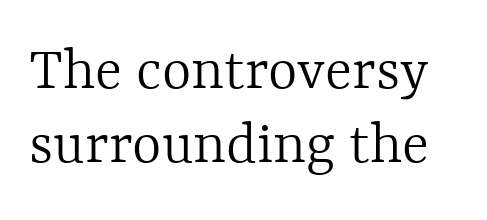
Q: Is the text bold? A: No.
Q: Is the text italic (slanted)? A: No, it is upright.
Q: Is the text underlined? A: No.
Q: Is the spacing between letters normal or unusually wide? A: Normal.
Q: Width (condensed, normal, or wide)? A: Normal.
Q: x-height? A: Medium.
Q: Monospaced? A: No.
